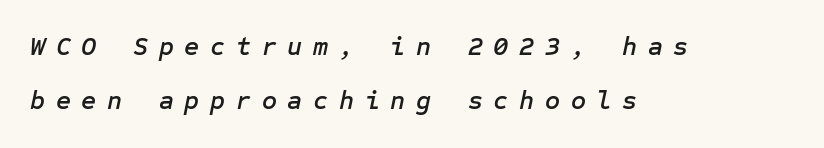
{"italic": "yes", "lean": "right", "slant_degrees": 12, "underline": "no", "align": "left", "line_spacing": "loose", "line_spacing_ratio": 2.08, "letter_spacing": "wide", "letter_spacing_em": 0.41, "glyph_px": 26}
